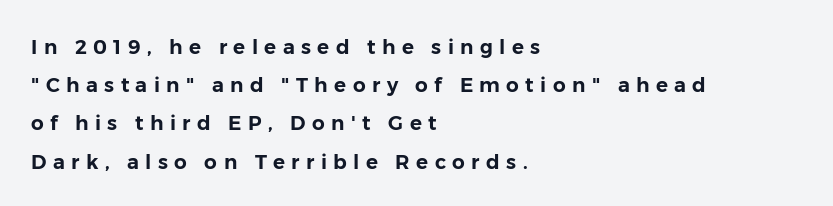
This is roman type, the default non-slanted kind. Letter spacing: wide. In terms of leading, this rendering errs on the spacious side. The ragged edge is on the right, which tells us the setting is flush left. No word sits above an underline.
